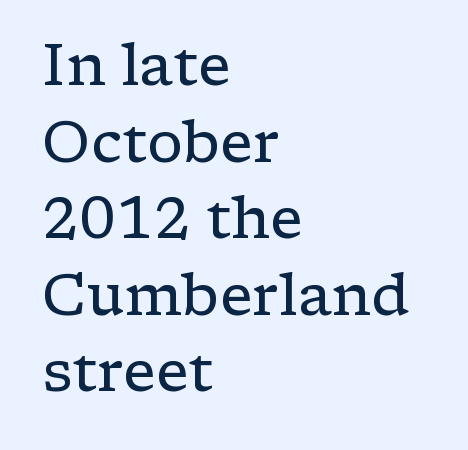
The image shows 58 px regular-weight, wide serif type, upright; set left-aligned, normal line spacing (1.32x), normal letter spacing, not underlined; low stroke contrast and a medium x-height.
